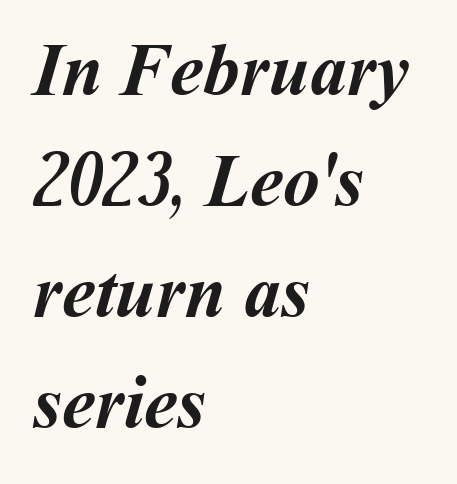
The image shows 74 px semibold type; set left-aligned, normal line spacing (1.5x), normal letter spacing, not underlined; medium stroke contrast and a medium x-height.
